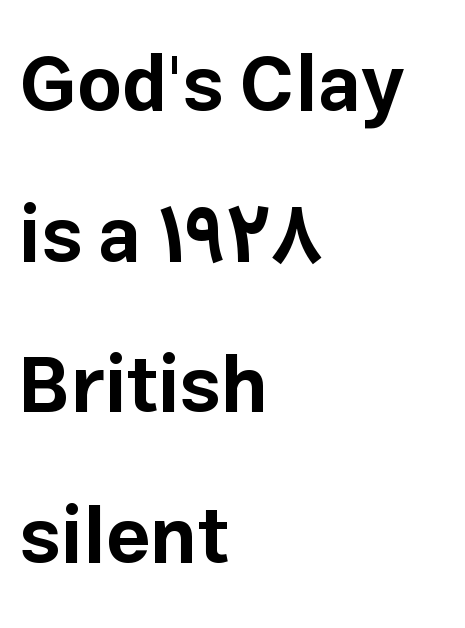
Q: Is the text bold? A: Yes.
Q: Is the text italic (slanted)? A: No, it is upright.
Q: Is the typeface a serif or a sans-serif typeface? A: Sans-serif.
Q: Is the text underlined? A: No.
Q: How is the paragraph aligned? A: Left-aligned.
Q: Is the spacing between letters normal or unusually wide? A: Normal.
Q: Is the spacing between lines tight, normal or loose? A: Loose.
Q: Width (condensed, normal, or wide)? A: Normal.
Q: Stroke contrast? A: Low.
Q: x-height? A: Medium.
Q: Monospaced? A: No.
